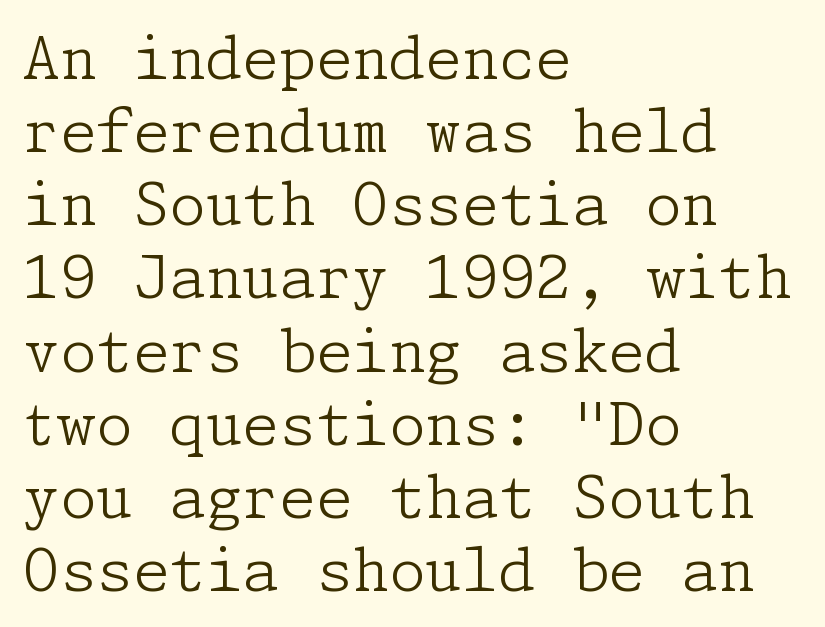
{"serif": "yes", "italic": "no", "bold": "no", "weight": "light", "width": "normal", "stroke_contrast": "low", "x_height": "medium", "underline": "no", "align": "left", "line_spacing_ratio": 1.24, "letter_spacing": "normal", "letter_spacing_em": 0.0, "glyph_px": 59}
